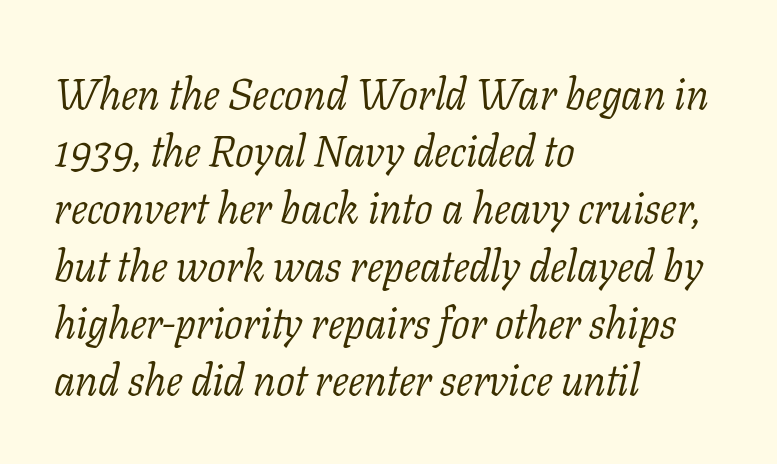
{"serif": "yes", "italic": "yes", "lean": "right", "slant_degrees": 11, "bold": "no", "weight": "light", "width": "normal", "stroke_contrast": "low", "x_height": "medium", "monospaced": "no", "underline": "no", "align": "left", "line_spacing": "normal", "line_spacing_ratio": 1.3, "letter_spacing": "normal", "letter_spacing_em": 0.0, "glyph_px": 44}
